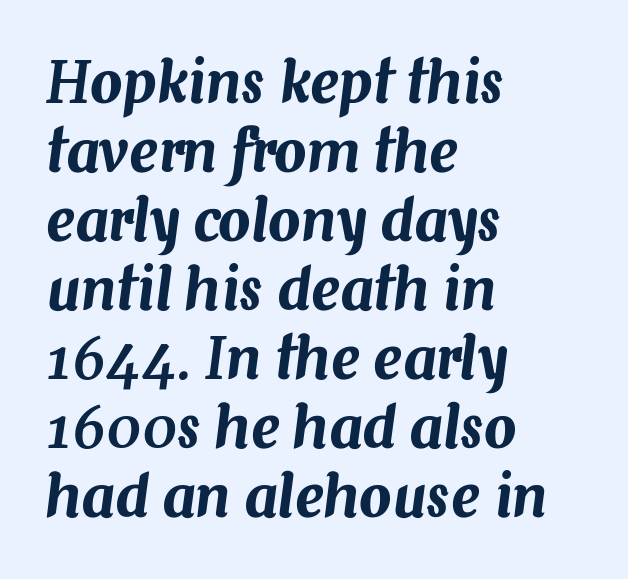
Q: Is the text italic (slanted)? A: Yes, it leans right by about 7 degrees.
Q: Is the text underlined? A: No.
Q: How is the paragraph aligned? A: Left-aligned.
Q: Is the spacing between letters normal or unusually wide? A: Normal.
Q: Width (condensed, normal, or wide)? A: Normal.
Q: Stroke contrast? A: Medium.
Q: x-height? A: Medium.
Q: Monospaced? A: No.
